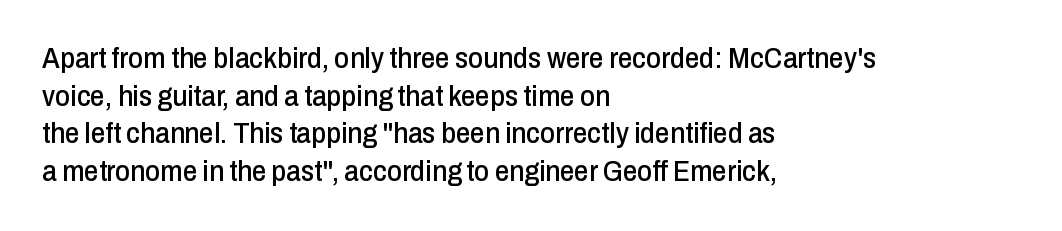
Q: Is the text italic (slanted)? A: No, it is upright.
Q: Is the typeface a serif or a sans-serif typeface? A: Sans-serif.
Q: Is the text underlined? A: No.
Q: How is the paragraph aligned? A: Left-aligned.
Q: Is the spacing between letters normal or unusually wide? A: Normal.
Q: Is the spacing between lines tight, normal or loose? A: Normal.
Q: Width (condensed, normal, or wide)? A: Condensed.
Q: Stroke contrast? A: Low.
Q: x-height? A: Medium.
Q: Monospaced? A: No.
